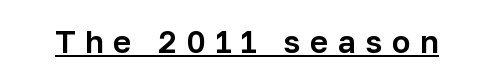
{"serif": "no", "italic": "no", "width": "normal", "stroke_contrast": "low", "x_height": "medium", "monospaced": "no", "underline": "yes", "letter_spacing": "wide", "letter_spacing_em": 0.31, "glyph_px": 31}
